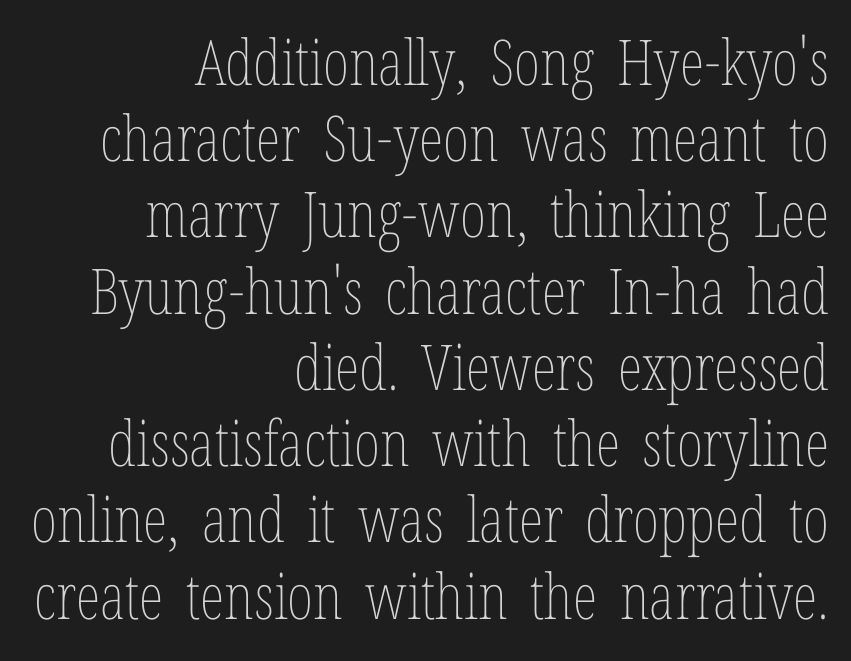
Every stem runs plumb, perpendicular to the baseline. Bold? No — there's no thickening of the strokes. Rule under the text: the space is simply empty. All the whitespace from short lines collects on the left. You could call the tracking neutral — neither tight nor loose. Think of a printed novel: that variable character pitch is what you see here.
